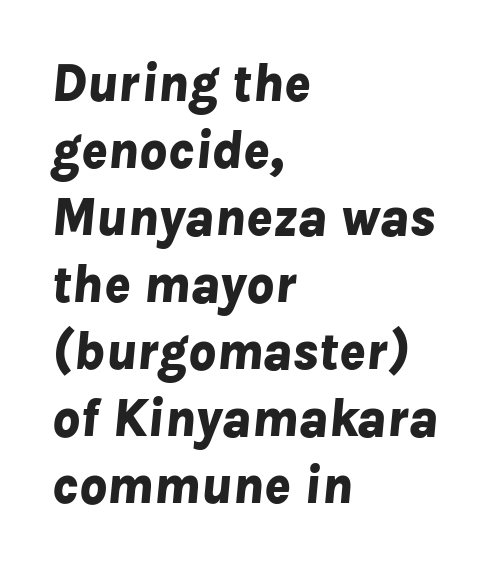
The image shows 54 px bold type, italic (leaning right); set left-aligned, line spacing 1.24x, normal letter spacing, not underlined; low stroke contrast and a medium x-height.
